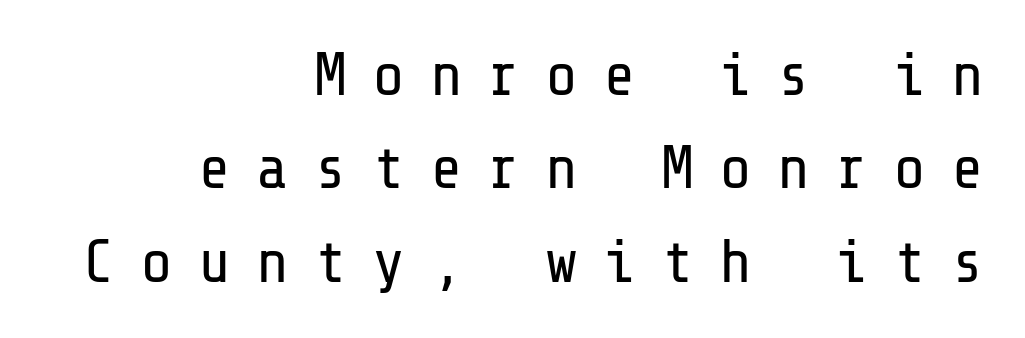
{"serif": "no", "italic": "no", "bold": "no", "weight": "regular", "width": "normal", "stroke_contrast": "low", "x_height": "medium", "underline": "no", "align": "right", "line_spacing": "normal", "line_spacing_ratio": 1.53, "letter_spacing": "wide", "letter_spacing_em": 0.41, "glyph_px": 61}
